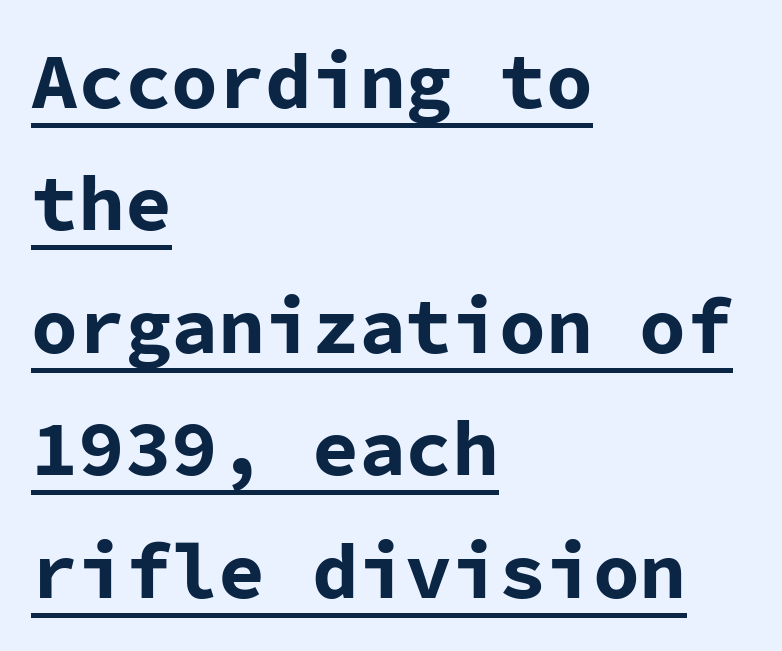
Q: Is the text bold? A: Yes.
Q: Is the text italic (slanted)? A: No, it is upright.
Q: Is the typeface a serif or a sans-serif typeface? A: Sans-serif.
Q: Is the text underlined? A: Yes.
Q: How is the paragraph aligned? A: Left-aligned.
Q: Is the spacing between letters normal or unusually wide? A: Normal.
Q: Is the spacing between lines tight, normal or loose? A: Normal.
Q: Width (condensed, normal, or wide)? A: Normal.
Q: Stroke contrast? A: Low.
Q: x-height? A: Medium.
Q: Monospaced? A: Yes.
